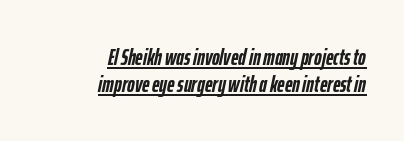
Is the type slanted? Yes — the strokes lean at a clear angle. Look at the stroke-to-counter ratio: heavy, a bold. A baseline rule has been typeset under these characters. The passage is arranged like a letterhead date or caption credit — flush right.
